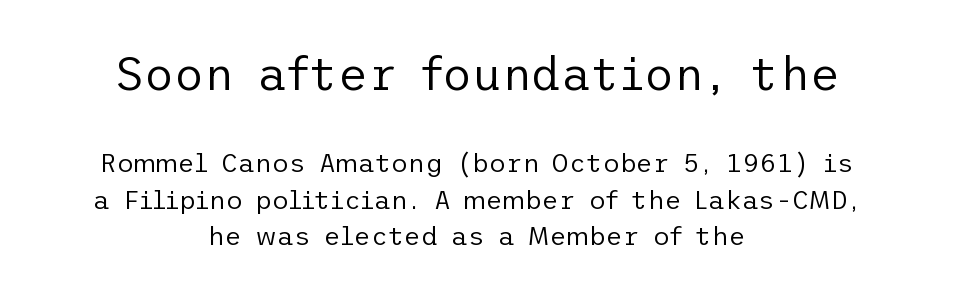
Notice how the stems are strictly vertical — no italics here. The font is comparable to plain body text, perhaps lighter. A typesetter would call this leading conventional body-copy spacing. Has an underline been added? It has not. The font family rendered here belongs to the sans-serif group. The passage is arranged like a title page — every line centered.
